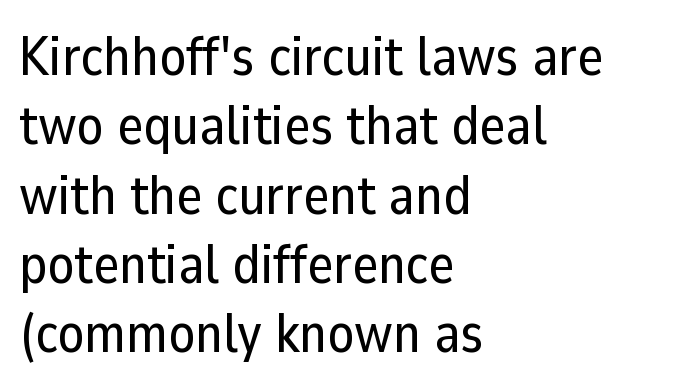
Q: Is the text italic (slanted)? A: No, it is upright.
Q: Is the typeface a serif or a sans-serif typeface? A: Sans-serif.
Q: Is the text underlined? A: No.
Q: How is the paragraph aligned? A: Left-aligned.
Q: Is the spacing between letters normal or unusually wide? A: Normal.
Q: Is the spacing between lines tight, normal or loose? A: Normal.
Q: Width (condensed, normal, or wide)? A: Normal.
Q: Stroke contrast? A: Low.
Q: x-height? A: Medium.
Q: Monospaced? A: No.
